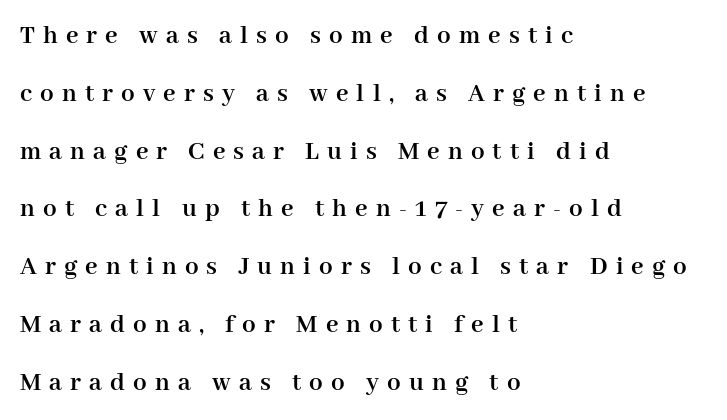
The image shows 27 px bold type, upright; set left-aligned, loose line spacing (2.14x), unusually wide letter spacing (+0.3 em), not underlined.
